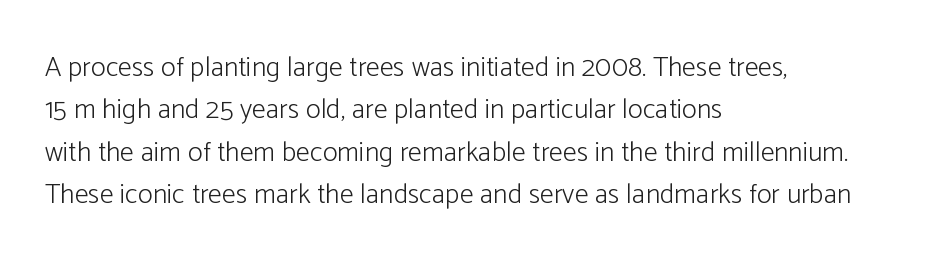
The image shows 28 px light sans-serif type, upright; set left-aligned, normal line spacing (1.51x), normal letter spacing, not underlined; low stroke contrast and a medium x-height.
